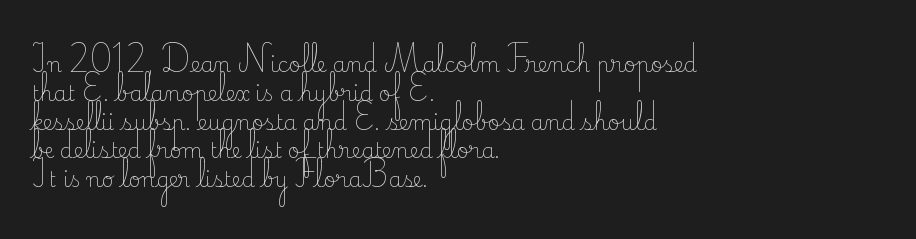
{"italic": "no", "bold": "no", "underline": "no", "align": "left", "line_spacing": "normal", "line_spacing_ratio": 1.37, "letter_spacing": "normal", "letter_spacing_em": 0.0, "glyph_px": 21}
